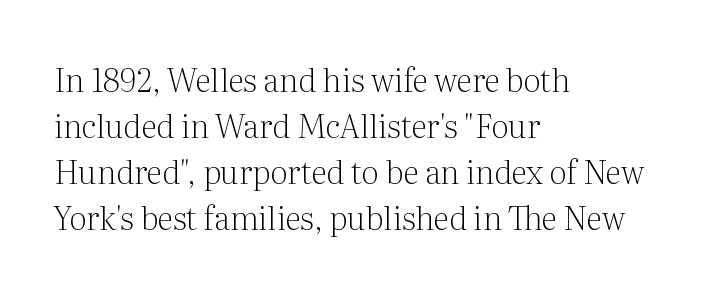
{"serif": "yes", "italic": "no", "bold": "no", "weight": "light", "width": "normal", "stroke_contrast": "medium", "x_height": "medium", "monospaced": "no", "underline": "no", "align": "left", "line_spacing": "normal", "line_spacing_ratio": 1.44, "letter_spacing": "normal", "letter_spacing_em": 0.0, "glyph_px": 32}
